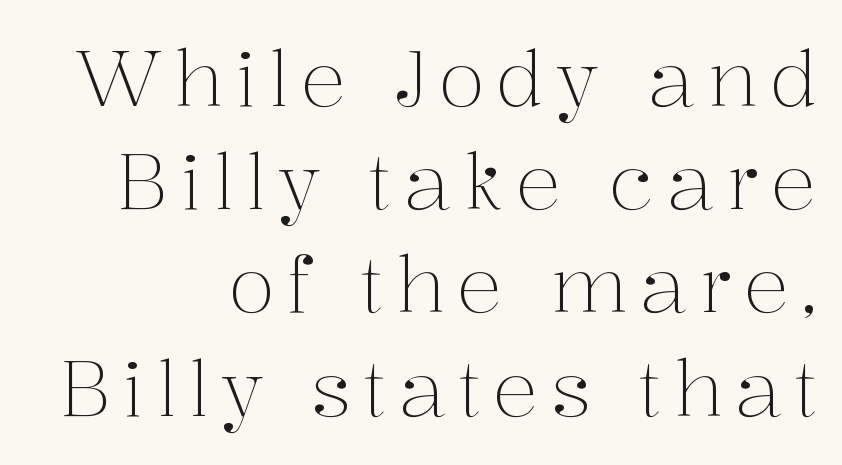
The paragraph has a hard right edge and a soft left edge. Nobody drew a line under any word here. Is there any slant? The stems are plumb. The strokes are not fattened; the text isn't bold.
